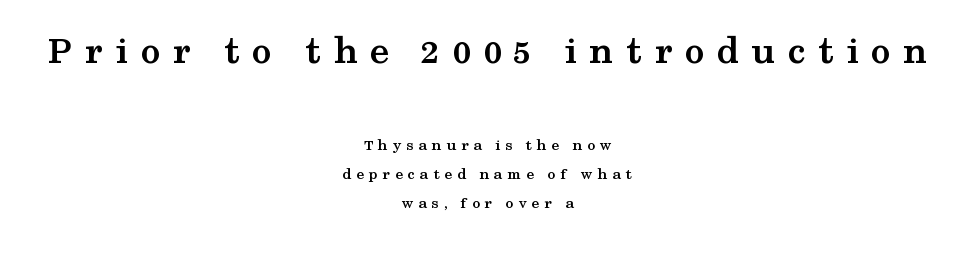
Observe the serifs anchoring each vertical stroke in this sample. The passage is arranged like a title page — every line centered. Just letters on the line, the space beneath them empty. Does the lettering tilt? It doesn't — this is upright. A typesetter would call this heavily tracked-out type.
